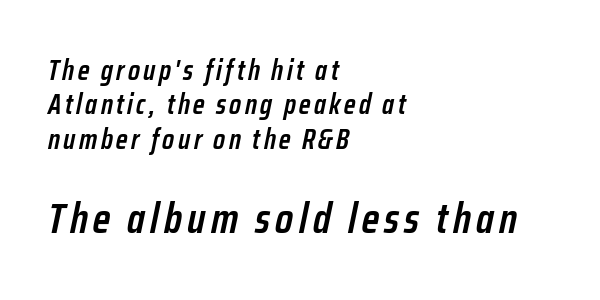
The image shows 42 px semibold, condensed type, italic (leaning right); set left-aligned, line spacing 1.23x, not underlined; the second (bottom) block is 1.5x larger; low stroke contrast and a medium x-height.
